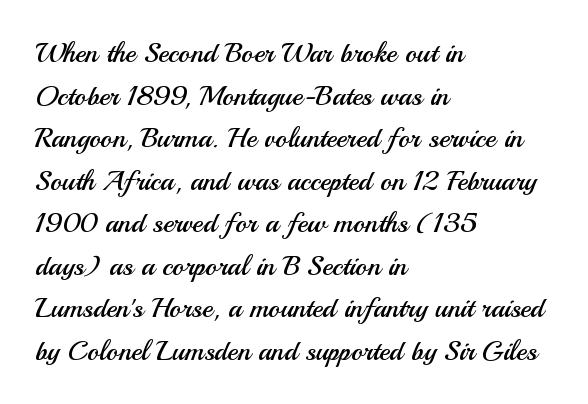
Compared with a centered layout, this one pins lines to the left instead. The passage shown is typed in a proportional face where columns would drift. Caption: face not bold, strokes unweighted. Classification — sans serif.
